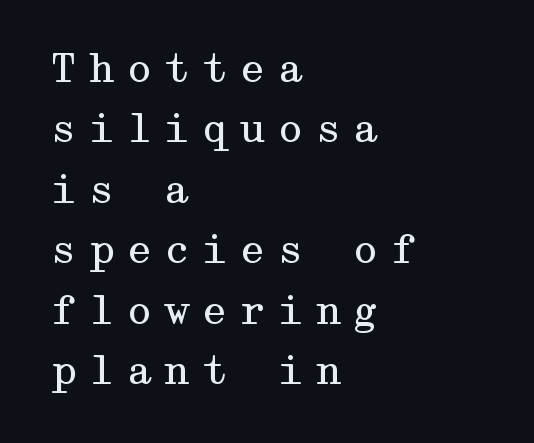
Q: Is the text bold? A: No.
Q: Is the text italic (slanted)? A: No, it is upright.
Q: Is the typeface a serif or a sans-serif typeface? A: Serif.
Q: Is the text underlined? A: No.
Q: How is the paragraph aligned? A: Left-aligned.
Q: Is the spacing between letters normal or unusually wide? A: Unusually wide.
Q: Is the spacing between lines tight, normal or loose? A: Normal.
Q: Width (condensed, normal, or wide)? A: Wide.
Q: Stroke contrast? A: Medium.
Q: x-height? A: Medium.
